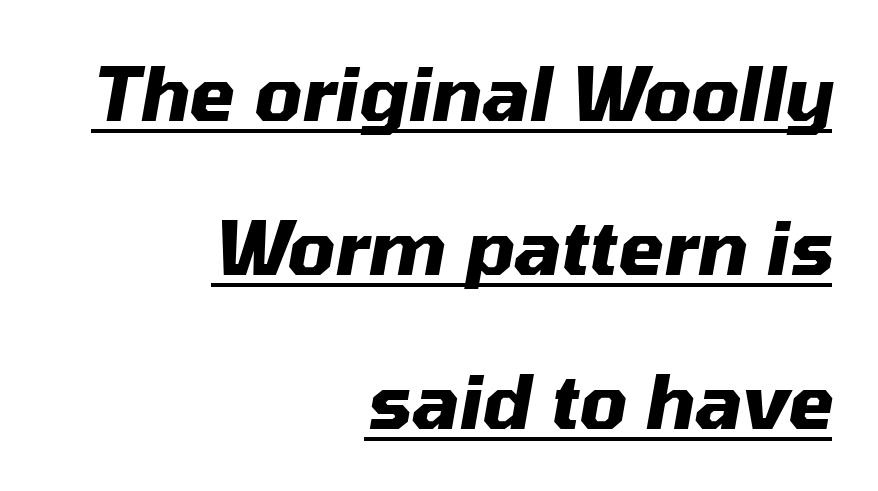
Q: Is the text bold? A: Yes.
Q: Is the text italic (slanted)? A: Yes, it leans right by about 10 degrees.
Q: Is the text underlined? A: Yes.
Q: How is the paragraph aligned? A: Right-aligned.
Q: Is the spacing between letters normal or unusually wide? A: Normal.
Q: Is the spacing between lines tight, normal or loose? A: Loose.
Q: Width (condensed, normal, or wide)? A: Normal.
Q: Stroke contrast? A: Medium.
Q: x-height? A: Medium.
Q: Monospaced? A: No.
